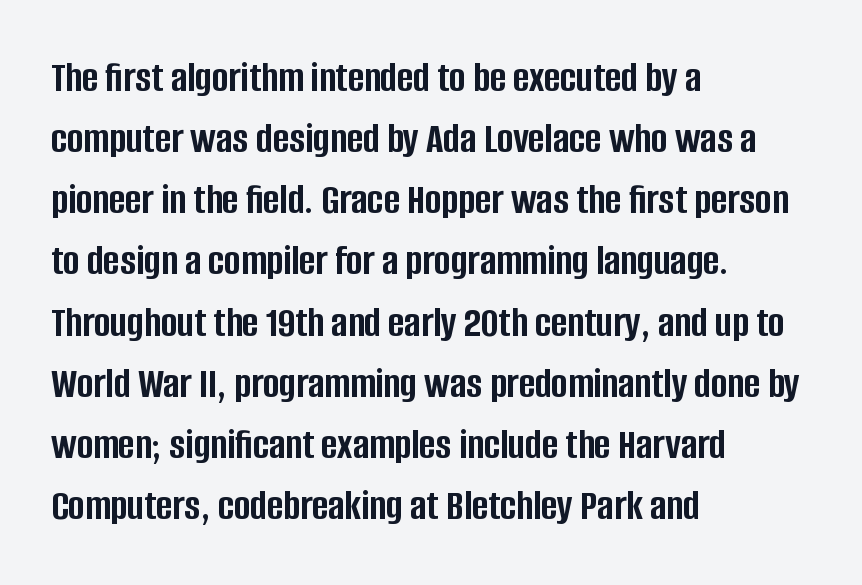
The image shows 44 px semibold, condensed sans-serif type, upright; set left-aligned, normal line spacing (1.39x), normal letter spacing, not underlined; low stroke contrast and a large x-height.
